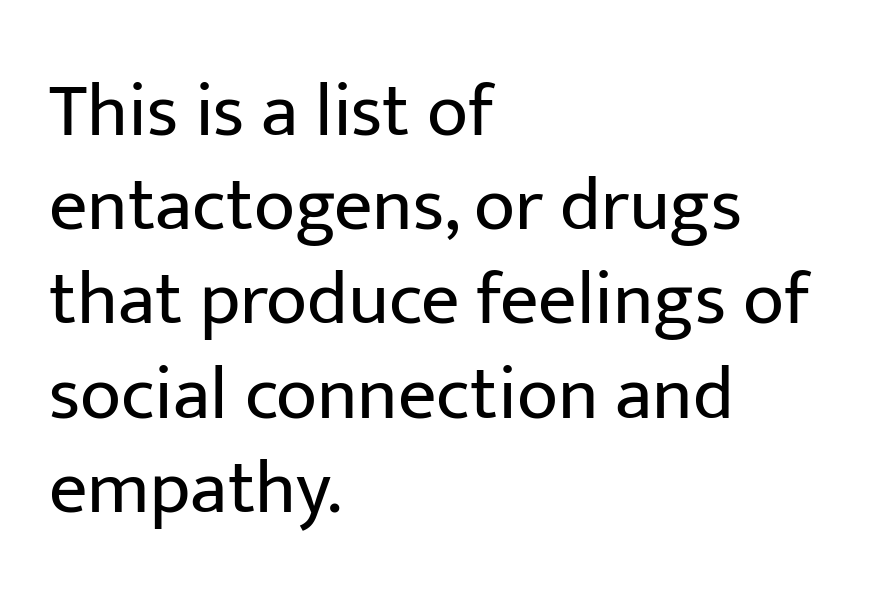
The image shows 76 px regular-weight sans-serif type, upright; set left-aligned, line spacing 1.24x, normal letter spacing, not underlined; low stroke contrast and a medium x-height.
